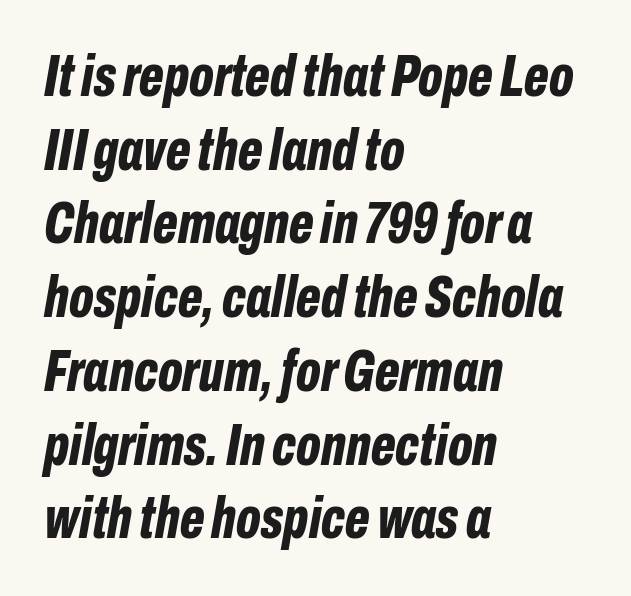
Q: Is the text bold? A: Yes.
Q: Is the text italic (slanted)? A: Yes, it leans right by about 10 degrees.
Q: Is the text underlined? A: No.
Q: How is the paragraph aligned? A: Left-aligned.
Q: Is the spacing between letters normal or unusually wide? A: Normal.
Q: Is the spacing between lines tight, normal or loose? A: Normal.
Q: Width (condensed, normal, or wide)? A: Condensed.
Q: Stroke contrast? A: Low.
Q: x-height? A: Medium.
Q: Monospaced? A: No.
